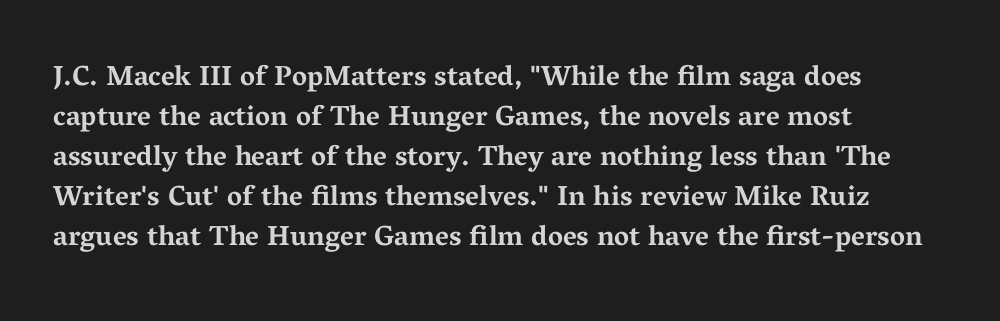
{"serif": "yes", "italic": "no", "bold": "yes", "weight": "bold", "width": "wide", "stroke_contrast": "medium", "x_height": "medium", "monospaced": "no", "underline": "no", "align": "left", "line_spacing": "normal", "line_spacing_ratio": 1.43, "letter_spacing": "normal", "letter_spacing_em": 0.0, "glyph_px": 28}
